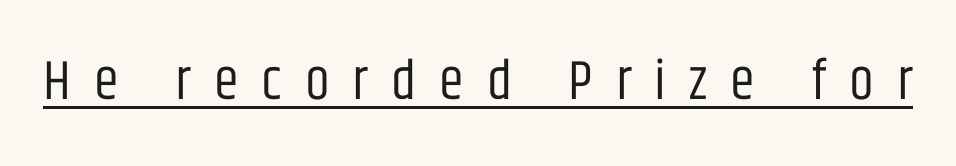
Q: Is the text bold? A: No.
Q: Is the text italic (slanted)? A: No, it is upright.
Q: Is the typeface a serif or a sans-serif typeface? A: Sans-serif.
Q: Is the text underlined? A: Yes.
Q: Is the spacing between letters normal or unusually wide? A: Unusually wide.
Q: Width (condensed, normal, or wide)? A: Condensed.
Q: Stroke contrast? A: Low.
Q: x-height? A: Large.
Q: Monospaced? A: No.
